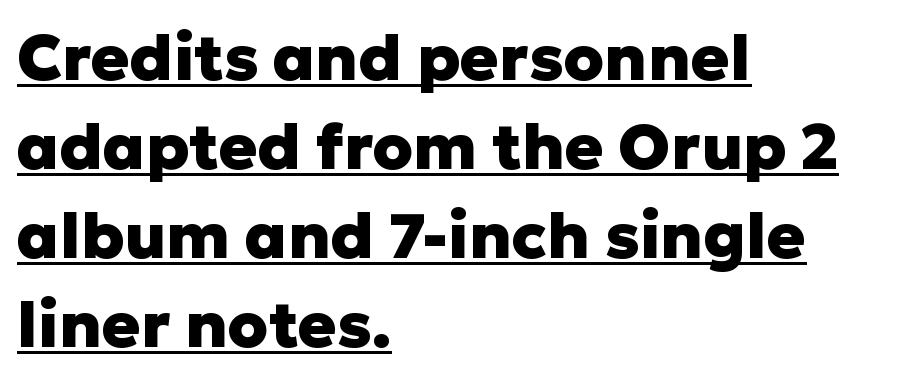
{"serif": "no", "italic": "no", "bold": "yes", "weight": "heavy", "width": "normal", "stroke_contrast": "low", "x_height": "medium", "monospaced": "no", "underline": "yes", "align": "left", "line_spacing": "normal", "line_spacing_ratio": 1.39, "letter_spacing": "normal", "letter_spacing_em": 0.0, "glyph_px": 64}
